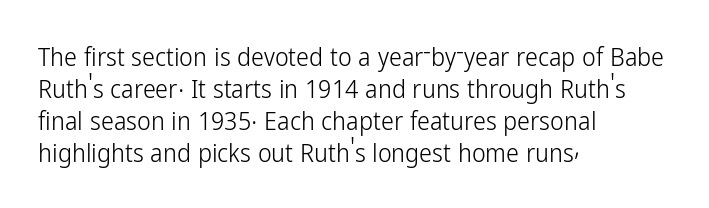
Q: Is the text bold? A: No.
Q: Is the text italic (slanted)? A: No, it is upright.
Q: Is the text underlined? A: No.
Q: How is the paragraph aligned? A: Left-aligned.
Q: Is the spacing between letters normal or unusually wide? A: Normal.
